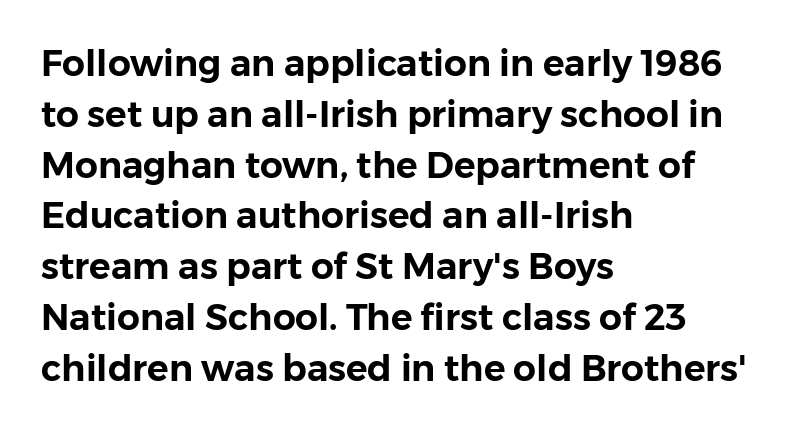
{"serif": "no", "italic": "no", "width": "normal", "stroke_contrast": "low", "x_height": "medium", "monospaced": "no", "underline": "no", "align": "left", "line_spacing": "normal", "line_spacing_ratio": 1.41, "letter_spacing": "normal", "letter_spacing_em": 0.0, "glyph_px": 36}
